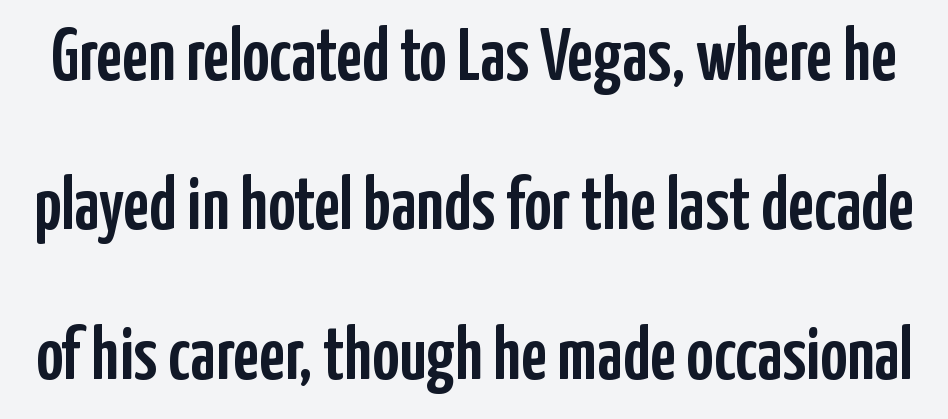
The image shows 74 px condensed sans-serif type, upright; set loose line spacing (2.02x), normal letter spacing, not underlined; low stroke contrast and a medium x-height.
